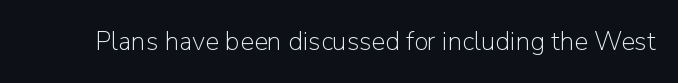
{"italic": "no", "bold": "no", "underline": "no", "letter_spacing": "normal", "letter_spacing_em": 0.0, "glyph_px": 26}
